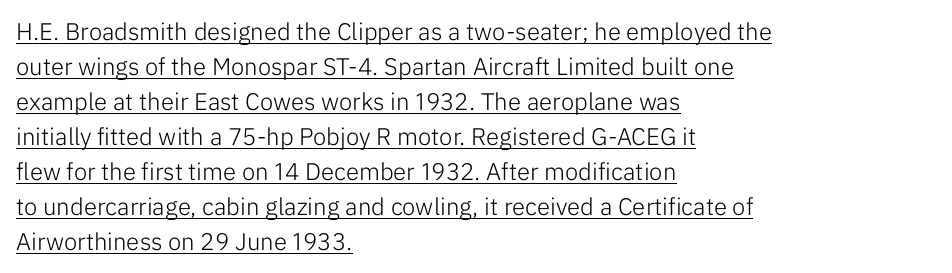
Q: Is the text bold? A: No.
Q: Is the text italic (slanted)? A: No, it is upright.
Q: Is the text underlined? A: Yes.
Q: How is the paragraph aligned? A: Left-aligned.
Q: Is the spacing between letters normal or unusually wide? A: Normal.
Q: Is the spacing between lines tight, normal or loose? A: Normal.
